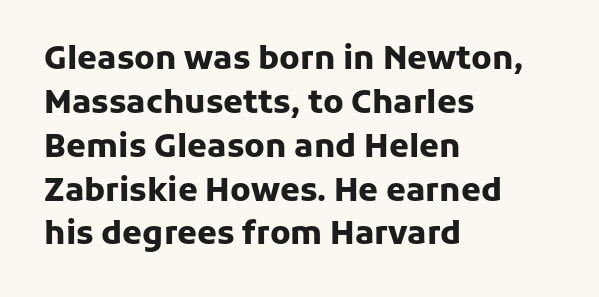
{"serif": "no", "italic": "no", "bold": "yes", "weight": "heavy", "width": "normal", "stroke_contrast": "low", "x_height": "medium", "monospaced": "no", "underline": "no", "align": "left", "line_spacing": "normal", "line_spacing_ratio": 1.37, "letter_spacing": "normal", "letter_spacing_em": 0.0, "glyph_px": 32}
